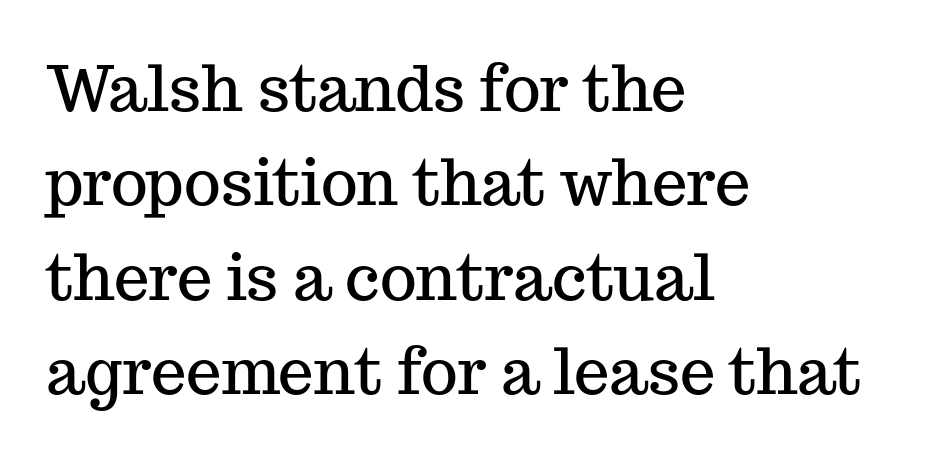
Q: Is the text italic (slanted)? A: No, it is upright.
Q: Is the typeface a serif or a sans-serif typeface? A: Serif.
Q: Is the text underlined? A: No.
Q: How is the paragraph aligned? A: Left-aligned.
Q: Is the spacing between letters normal or unusually wide? A: Normal.
Q: Is the spacing between lines tight, normal or loose? A: Normal.
Q: Width (condensed, normal, or wide)? A: Normal.
Q: Stroke contrast? A: Medium.
Q: x-height? A: Medium.
Q: Monospaced? A: No.
